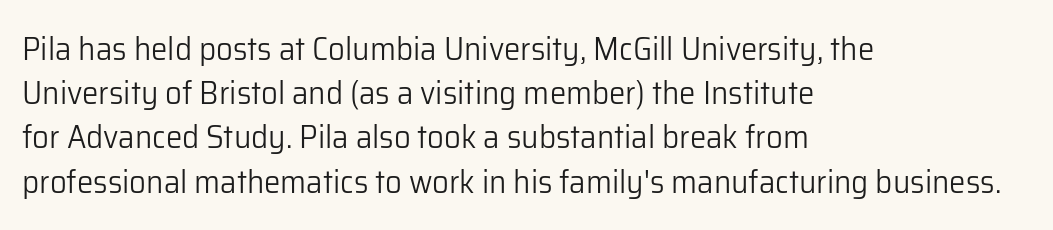
Notice how the passage keeps a crisp vertical edge on the left only. Think of a printed novel: that variable character pitch is what you see here. The designer left line spacing at the default. Students, note that the glyphs here touch the page at normal intervals. Nope, no serifs anywhere on these letters. The weight tops out at a normal text grade.
